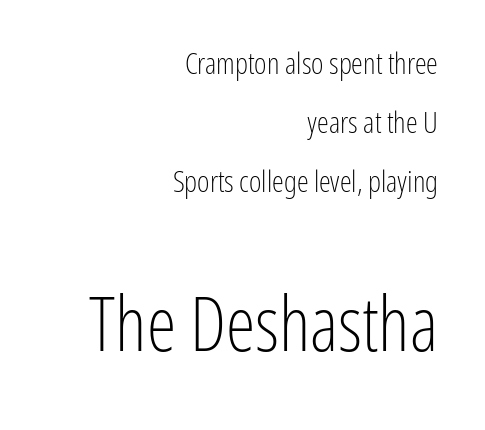
Scale increases going downward across the two blocks. The line-height multiplier appears high, well above default. These lines are set flush right with a ragged left edge. Quick note: not italic, upright. The area under the type is left untouched.
